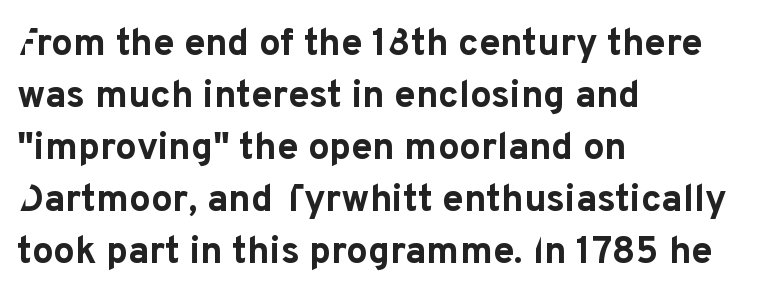
{"serif": "no", "italic": "no", "bold": "yes", "weight": "bold", "width": "normal", "stroke_contrast": "low", "x_height": "medium", "monospaced": "no", "underline": "no", "align": "left", "line_spacing": "normal", "line_spacing_ratio": 1.37, "letter_spacing": "normal", "letter_spacing_em": 0.0, "glyph_px": 38}
